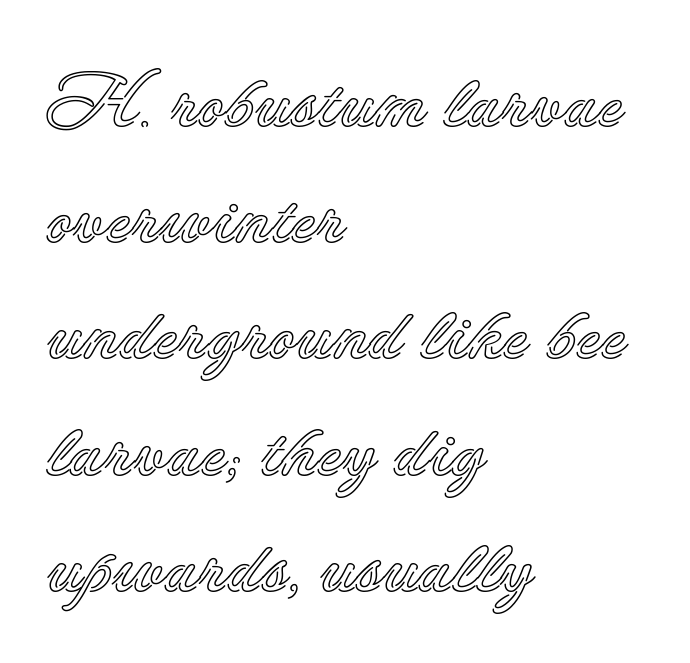
The image shows 75 px text type; set left-aligned, normal line spacing (1.55x), normal letter spacing, not underlined; a small x-height.
